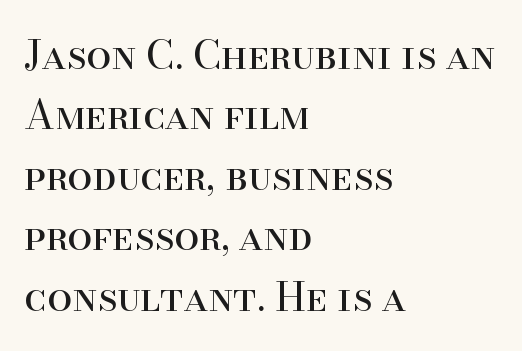
The image shows 40 px regular-weight serif type, upright; set left-aligned, normal line spacing (1.51x), normal letter spacing, not underlined; high stroke contrast and a small x-height.
